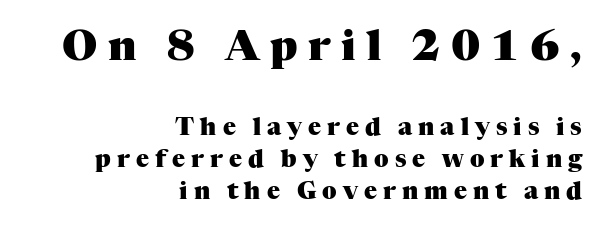
{"serif": "yes", "italic": "no", "bold": "yes", "weight": "heavy", "width": "normal", "stroke_contrast": "medium", "x_height": "medium", "monospaced": "no", "underline": "no", "align": "right", "line_spacing": "normal", "line_spacing_ratio": 1.33, "letter_spacing": "wide", "letter_spacing_em": 0.25, "larger_block": "first", "size_ratio": 1.75, "glyph_px": 42}
